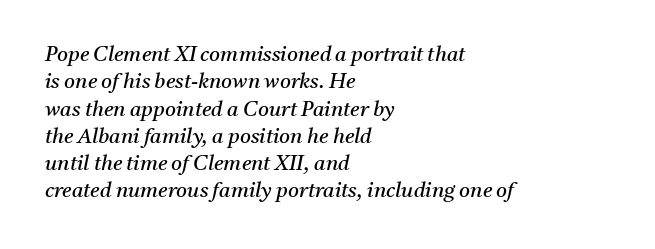
Q: Is the text bold? A: No.
Q: Is the text italic (slanted)? A: Yes, it leans right by about 11 degrees.
Q: Is the text underlined? A: No.
Q: How is the paragraph aligned? A: Left-aligned.
Q: Is the spacing between letters normal or unusually wide? A: Normal.
Q: Is the spacing between lines tight, normal or loose? A: Normal.
